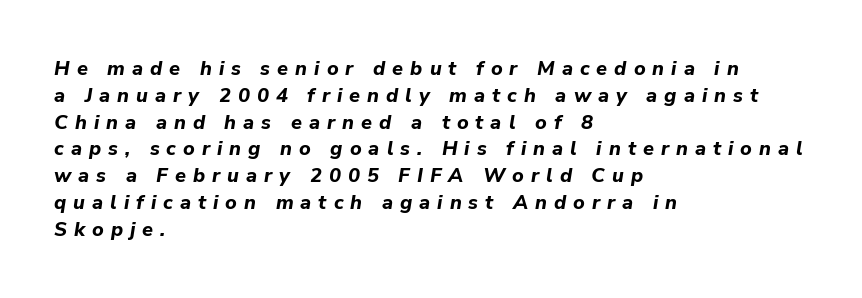
The image shows 20 px bold type, italic (leaning right); set left-aligned, normal line spacing (1.34x), unusually wide letter spacing (+0.35 em), not underlined.
